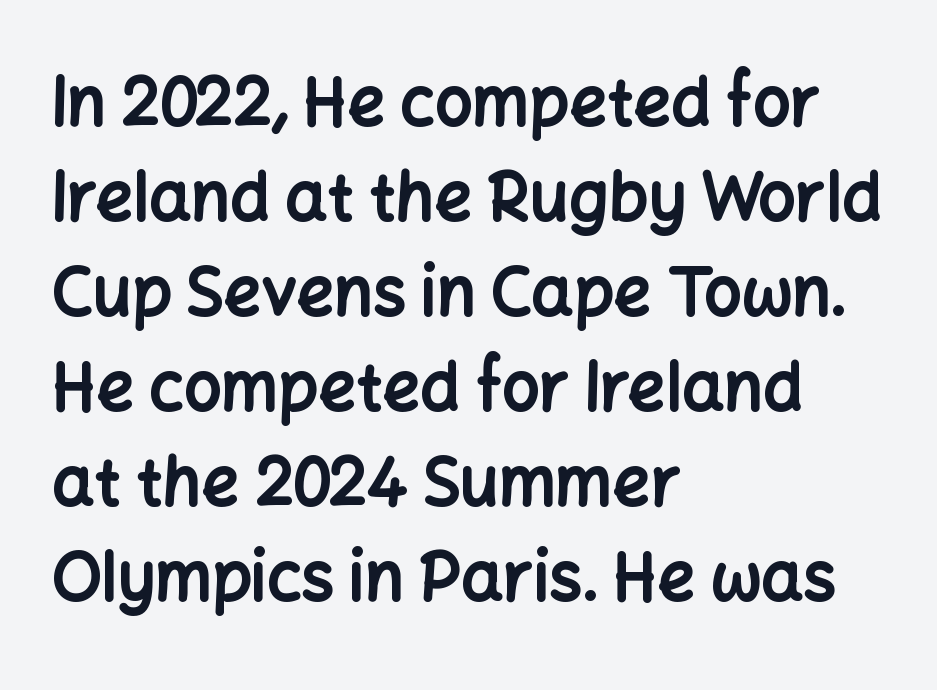
The letters stand upright; this is a roman face. This sample has the flowing, uneven cadence of proportional lettering. Look at the bottom of the vertical strokes: they stop flat, with no serifs. Look at the stroke-to-counter ratio: heavy, a bold.
